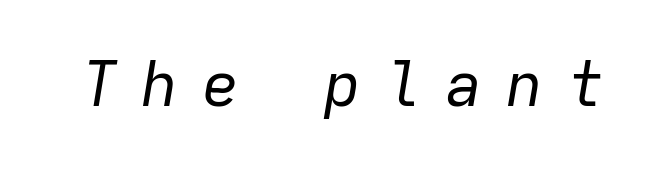
Q: Is the text bold? A: No.
Q: Is the text italic (slanted)? A: Yes, it leans right by about 9 degrees.
Q: Is the text underlined? A: No.
Q: Is the spacing between letters normal or unusually wide? A: Unusually wide.
Q: Width (condensed, normal, or wide)? A: Normal.
Q: Stroke contrast? A: Low.
Q: x-height? A: Medium.
Q: Monospaced? A: Yes.
